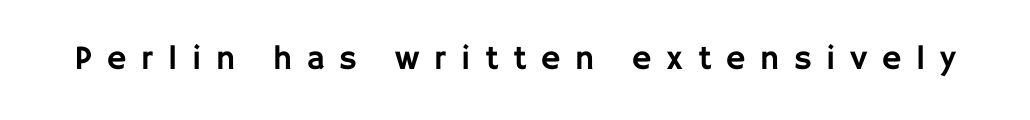
The image shows 34 px sans-serif type, upright; set unusually wide letter spacing (+0.43 em), not underlined; low stroke contrast and a large x-height.
